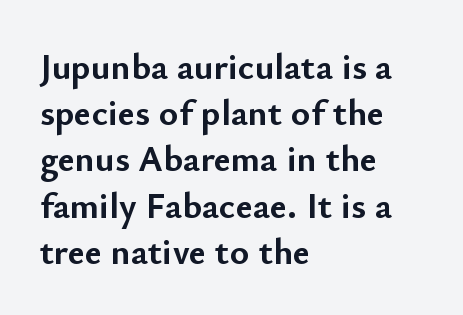
{"serif": "no", "italic": "no", "bold": "yes", "weight": "semibold", "width": "normal", "stroke_contrast": "low", "x_height": "small", "monospaced": "no", "underline": "no", "align": "left", "line_spacing": "normal", "line_spacing_ratio": 1.25, "letter_spacing": "normal", "letter_spacing_em": 0.0, "glyph_px": 37}
